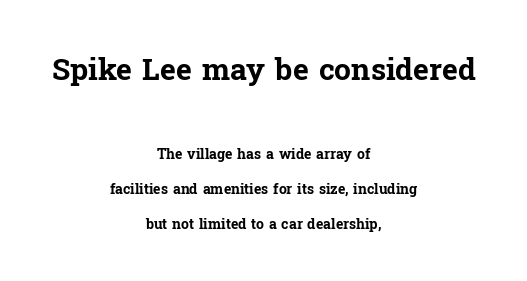
If you folded the block vertically in half, each line would mirror itself in length. The font family rendered here belongs to the serif group. Short note: letters normally spaced. Line spacing here is loose.
